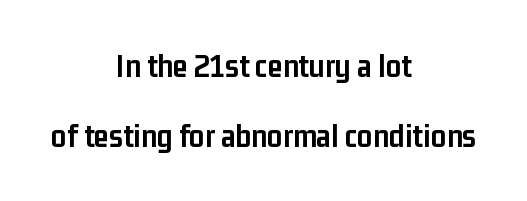
{"serif": "no", "italic": "no", "bold": "yes", "weight": "semibold", "width": "condensed", "stroke_contrast": "low", "x_height": "medium", "monospaced": "no", "underline": "no", "align": "center", "line_spacing": "loose", "line_spacing_ratio": 2.06, "letter_spacing": "normal", "letter_spacing_em": 0.0, "glyph_px": 34}
